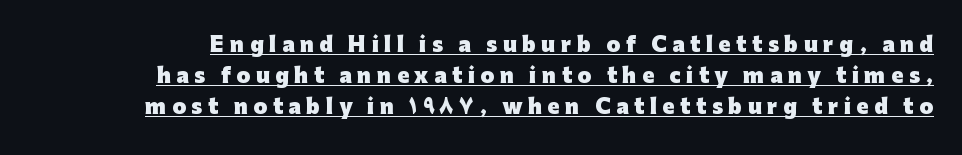
Q: Is the text bold? A: Yes.
Q: Is the text italic (slanted)? A: No, it is upright.
Q: Is the text underlined? A: Yes.
Q: Is the spacing between letters normal or unusually wide? A: Unusually wide.
Q: Is the spacing between lines tight, normal or loose? A: Normal.
